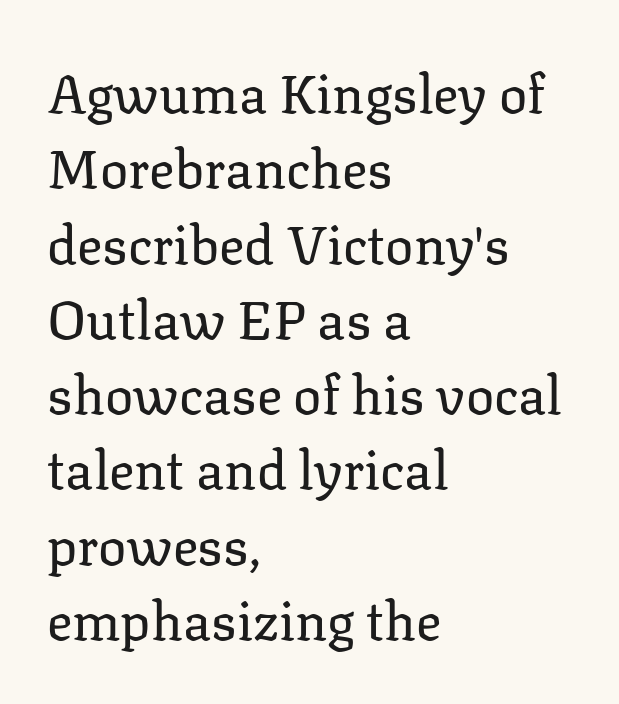
Alignment: flush left. Is this a heavy cut? Hardly; it is regular or lighter. No italicization has been applied; the sample stays upright. Each letter keeps its own natural width here, so spacing adapts to shape.
